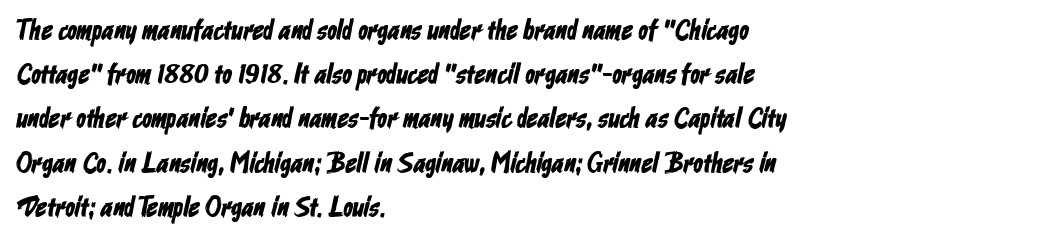
The glyphs in this specimen are sans serif. The string is rendered with underlining switched off. The text block is weighted toward the left margin, trailing off unevenly rightward. These lines are rendered in a variable-pitch font. Does extra space separate the letters? No, they use regular spacing.
